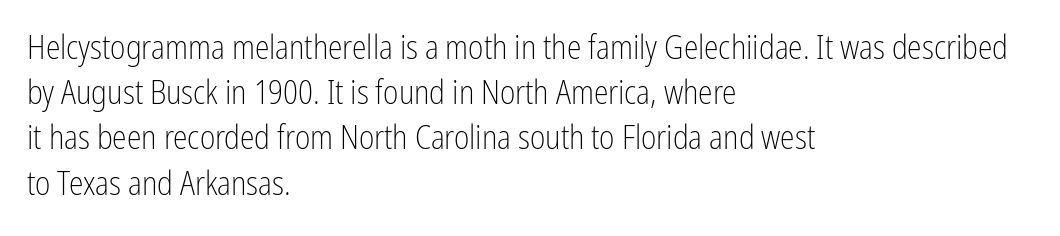
The image shows 33 px light, condensed sans-serif type, upright; set left-aligned, normal line spacing (1.37x), normal letter spacing, not underlined; low stroke contrast and a medium x-height.
